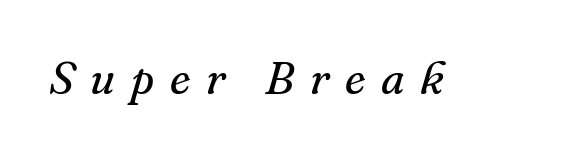
Q: Is the text bold? A: No.
Q: Is the text italic (slanted)? A: Yes, it leans right by about 16 degrees.
Q: Is the typeface a serif or a sans-serif typeface? A: Serif.
Q: Is the text underlined? A: No.
Q: Is the spacing between letters normal or unusually wide? A: Unusually wide.
Q: Width (condensed, normal, or wide)? A: Normal.
Q: Stroke contrast? A: Medium.
Q: x-height? A: Small.
Q: Monospaced? A: No.
